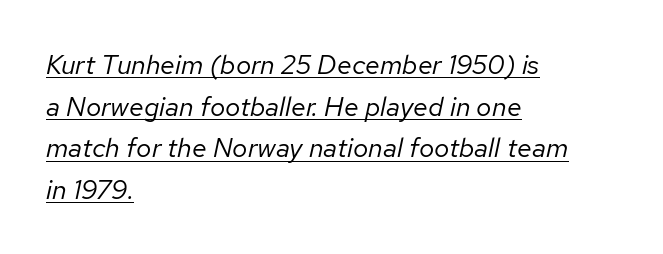
The image shows 27 px text type, italic (leaning right); set left-aligned, normal line spacing (1.54x), normal letter spacing, underlined.
